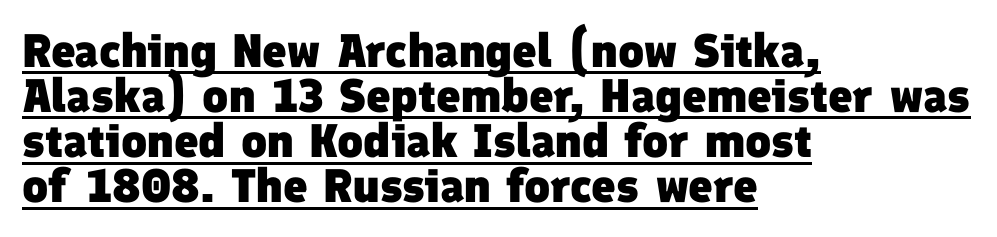
The string is rendered with underlining switched on. You'd pick this weight for a headline — it's a proper bold. Every row of glyphs begins at an identical x-position on the left. Tracking here is standard; glyphs follow each other at the usual distance.
